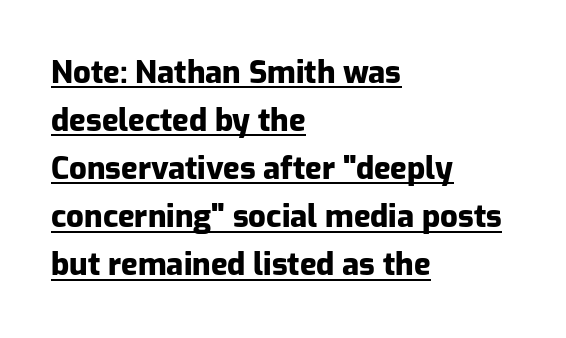
The image shows 31 px heavy sans-serif type, upright; set left-aligned, normal line spacing (1.55x), normal letter spacing, underlined; low stroke contrast and a medium x-height.
